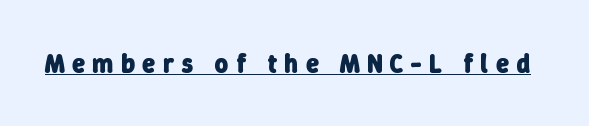
Q: Is the text bold? A: Yes.
Q: Is the text underlined? A: Yes.
Q: Is the spacing between letters normal or unusually wide? A: Unusually wide.
